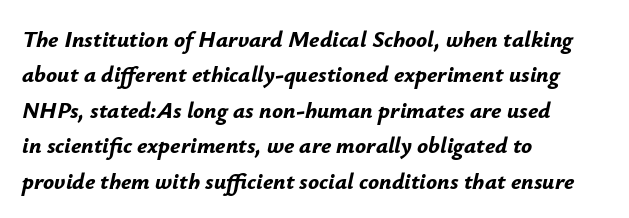
Q: Is the text bold? A: Yes.
Q: Is the text italic (slanted)? A: Yes, it leans right by about 12 degrees.
Q: Is the text underlined? A: No.
Q: How is the paragraph aligned? A: Left-aligned.
Q: Is the spacing between letters normal or unusually wide? A: Normal.
Q: Is the spacing between lines tight, normal or loose? A: Normal.
